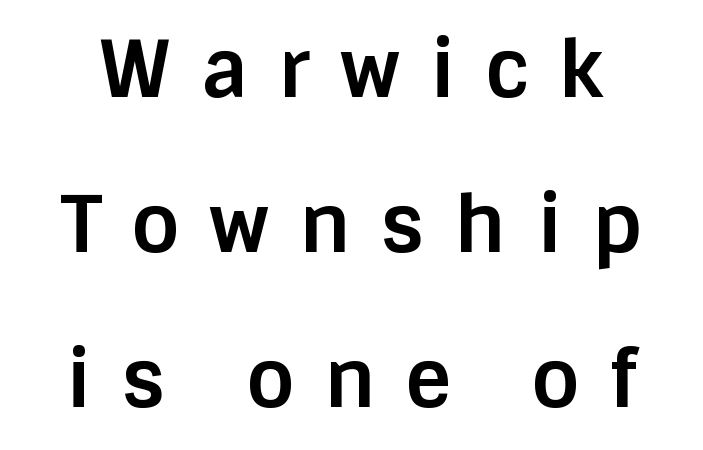
Q: Is the text bold? A: Yes.
Q: Is the text italic (slanted)? A: No, it is upright.
Q: Is the typeface a serif or a sans-serif typeface? A: Sans-serif.
Q: Is the text underlined? A: No.
Q: Is the spacing between letters normal or unusually wide? A: Unusually wide.
Q: Is the spacing between lines tight, normal or loose? A: Loose.
Q: Width (condensed, normal, or wide)? A: Normal.
Q: Stroke contrast? A: Low.
Q: x-height? A: Large.
Q: Monospaced? A: No.
